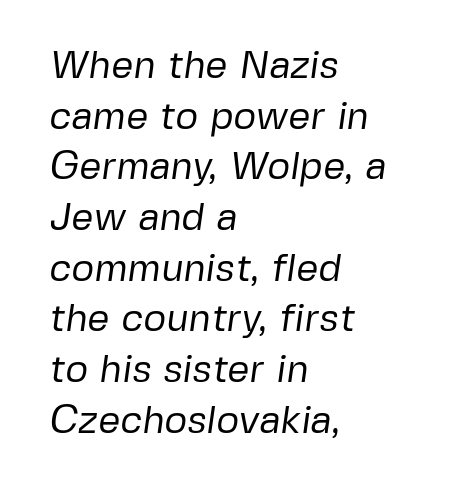
The text was rendered using a sans face with plain stroke endings. Typeset ragged right — the left edge is the straight one. A typesetter would call this zero additional tracking. The designer left line spacing at the default. Stem width sits at or under what a default text font uses. The baseline area is clear.
